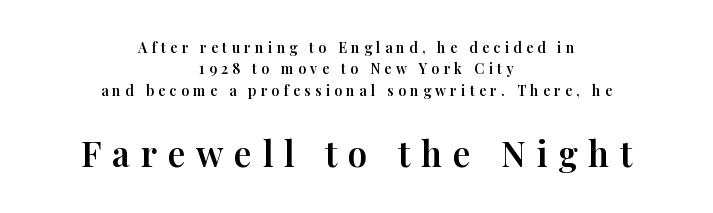
The image shows 35 px serif type, upright; set centered, normal line spacing (1.52x), unusually wide letter spacing (+0.31 em), not underlined; the second (bottom) block is 2.5x larger; high stroke contrast and a medium x-height.
